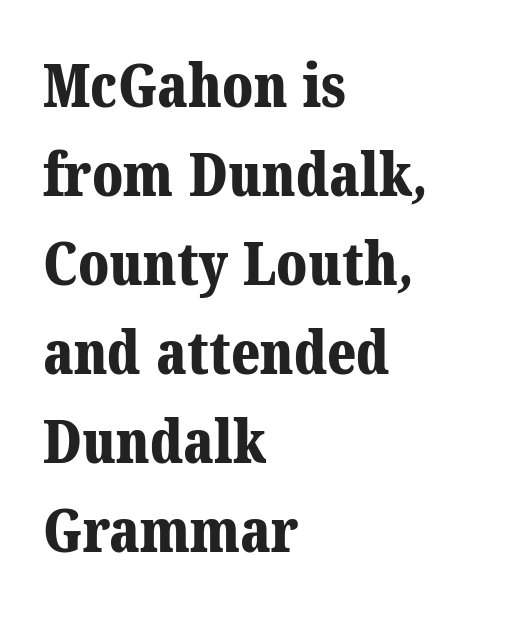
Standard letterfit; no display-style spreading of the glyphs. Notice how descenders clear the ascenders below comfortably — that's standard leading. As a designer I'd log this as weight 700, bold. Classification — serif. Descenders are the only things crossing below the line.
